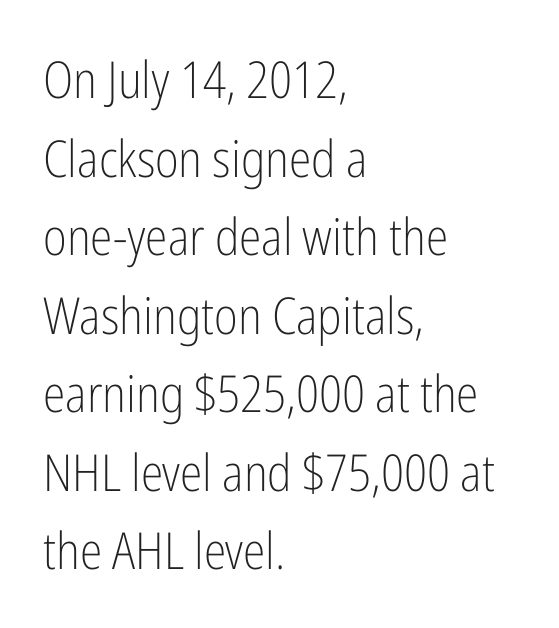
The image shows 51 px light, condensed sans-serif type, upright; set left-aligned, normal line spacing (1.54x), normal letter spacing, not underlined; low stroke contrast and a medium x-height.
